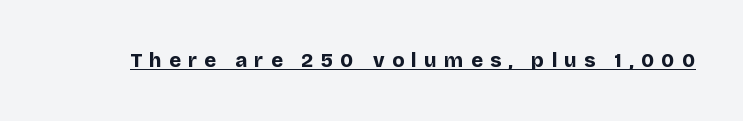
The image shows 20 px bold type, upright; set unusually wide letter spacing (+0.37 em), underlined.
